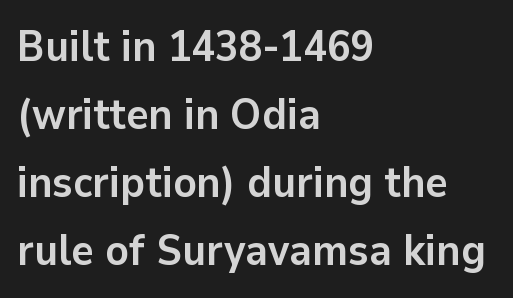
Q: Is the text bold? A: Yes.
Q: Is the text italic (slanted)? A: No, it is upright.
Q: Is the typeface a serif or a sans-serif typeface? A: Sans-serif.
Q: Is the text underlined? A: No.
Q: How is the paragraph aligned? A: Left-aligned.
Q: Is the spacing between letters normal or unusually wide? A: Normal.
Q: Is the spacing between lines tight, normal or loose? A: Normal.
Q: Width (condensed, normal, or wide)? A: Normal.
Q: Stroke contrast? A: Low.
Q: x-height? A: Medium.
Q: Monospaced? A: No.
